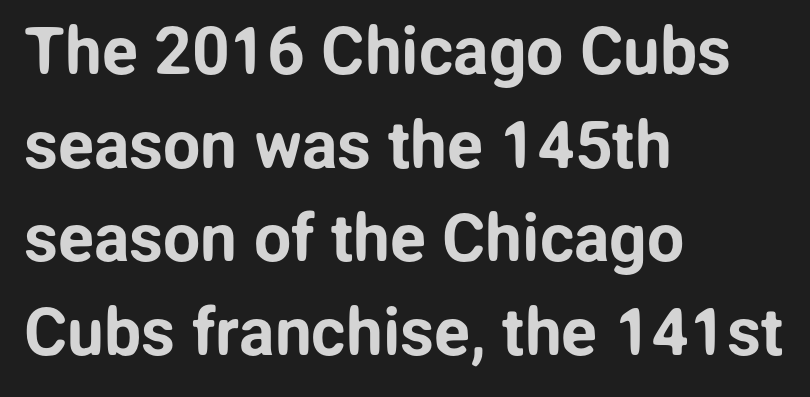
A sans-serif font was chosen for this passage. Characters follow at the spacing the type designer built in. Ascenders rise straight up at ninety degrees. Bare-footed words on every line. This sample is left-justified, so line endings fall wherever the words run out. A normal amount of white space separates one row of letters from the next.
